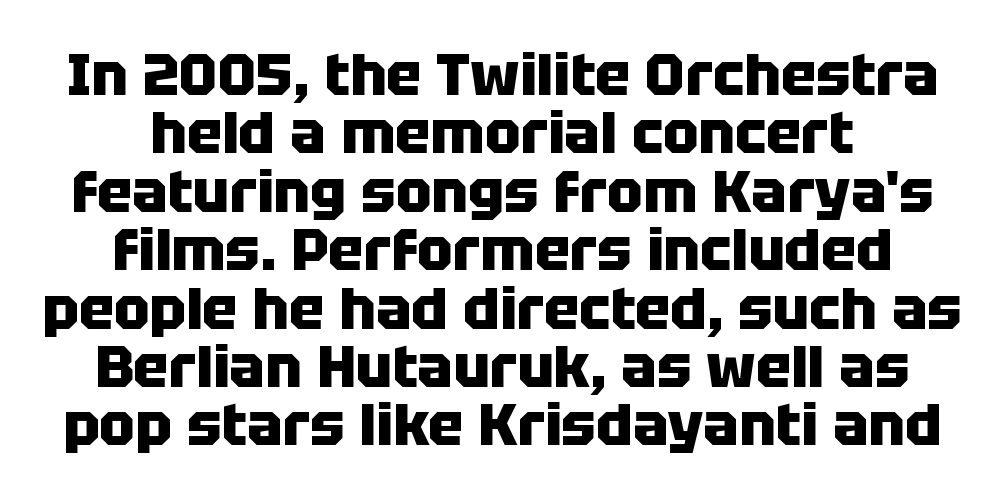
No extra tracking has been applied to these lines. Honestly, there is no underline to notice here at all. Italic? Not at all — the glyphs are vertical. Here the designer chose a conventional face with non-uniform glyph widths.
